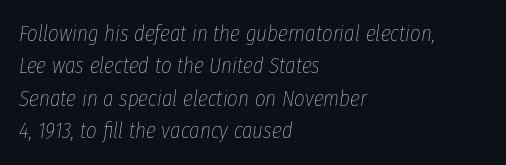
The image shows 23 px text type, italic (leaning right); set left-aligned, normal line spacing (1.41x), normal letter spacing, not underlined.
